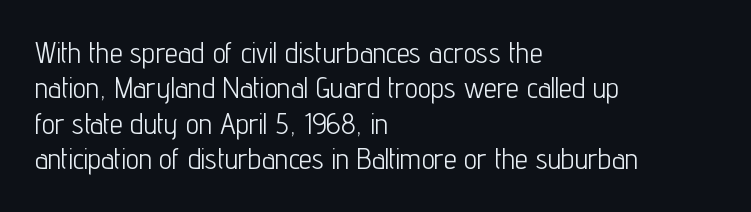
The image shows 29 px light, condensed sans-serif type, upright; set left-aligned, line spacing 1.22x, normal letter spacing, not underlined; low stroke contrast and a medium x-height.
